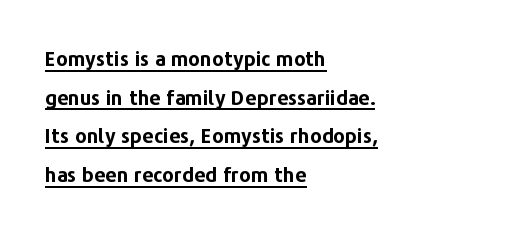
Q: Is the text bold? A: Yes.
Q: Is the text italic (slanted)? A: No, it is upright.
Q: Is the text underlined? A: Yes.
Q: How is the paragraph aligned? A: Left-aligned.
Q: Is the spacing between letters normal or unusually wide? A: Normal.
Q: Is the spacing between lines tight, normal or loose? A: Loose.
